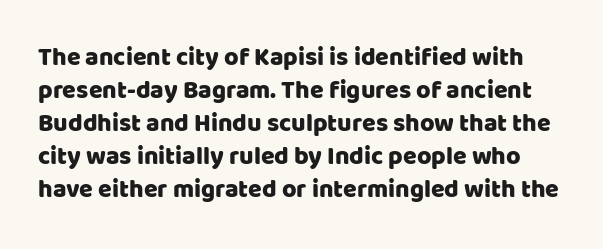
Ordinary non-slanted type is in use. The space directly below the letters is spotless. One glance says typical: line gaps are just what's usual. The letters sit at their default tracking, neither squeezed nor spread.
